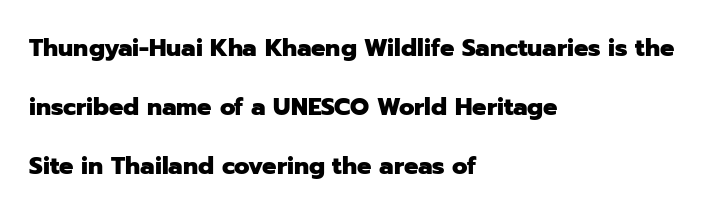
{"italic": "no", "bold": "yes", "underline": "no", "align": "left", "line_spacing": "loose", "line_spacing_ratio": 2.46, "letter_spacing": "normal", "letter_spacing_em": 0.0, "glyph_px": 24}
